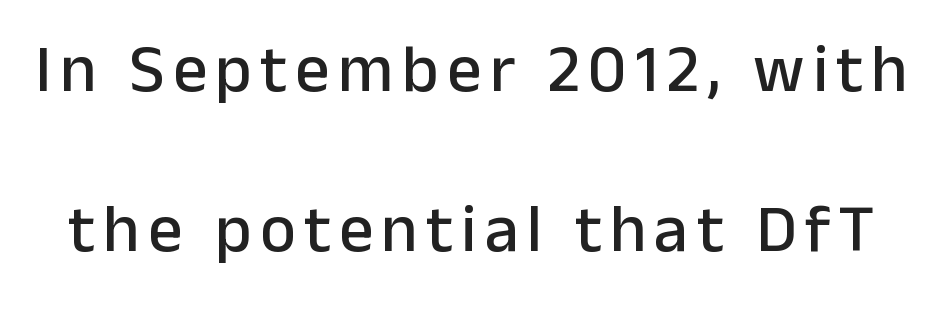
Reading down the column, the eye jumps a long way to each next line. Note: no serifs on the glyphs. A typesetter would mark this as roman, not italic. The gap between lines stays unmarked.
